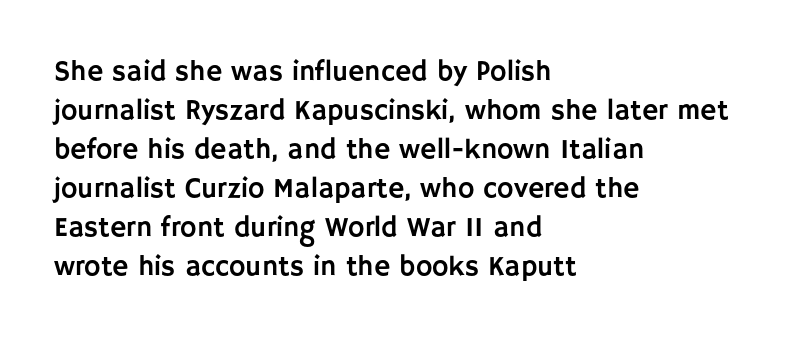
The image shows 28 px sans-serif type, upright; set left-aligned, normal line spacing (1.39x), normal letter spacing, not underlined; low stroke contrast and a large x-height.
